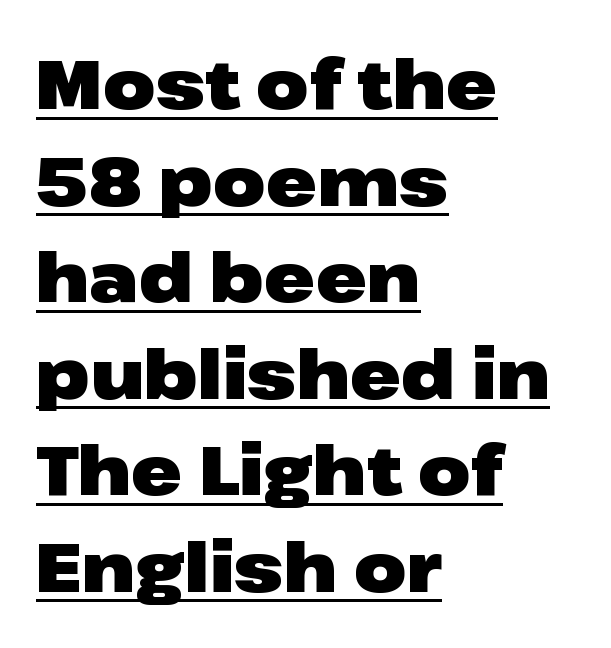
You can tell from the bare stems that sans-serif type was used. The rendering uses natural spacing where letterforms have individual widths. Posture: straight, roman, zero tilt. What's the leading like? Ordinary, nothing unusual. Left-aligned paragraph, ragged on the right.
